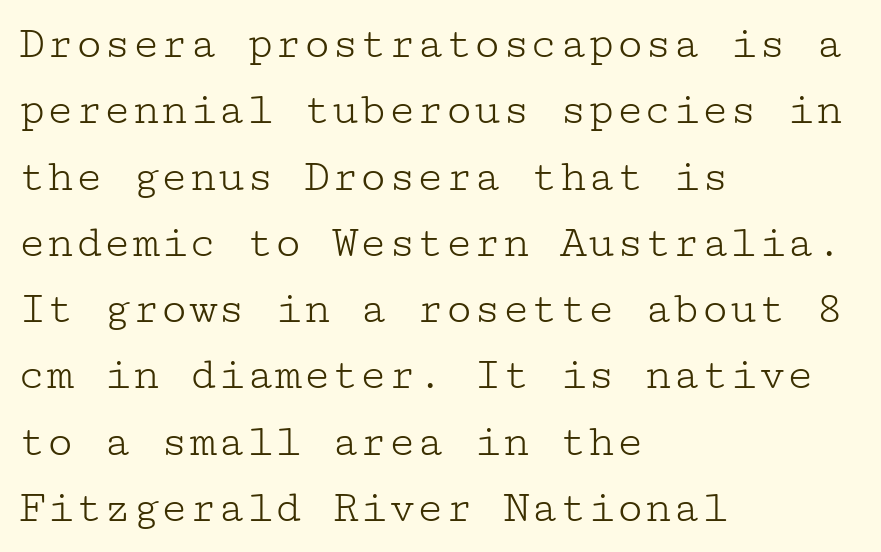
{"serif": "yes", "italic": "no", "bold": "no", "weight": "light", "width": "wide", "stroke_contrast": "low", "x_height": "medium", "underline": "no", "align": "left", "line_spacing": "normal", "line_spacing_ratio": 1.41, "letter_spacing": "normal", "letter_spacing_em": 0.0, "glyph_px": 47}
